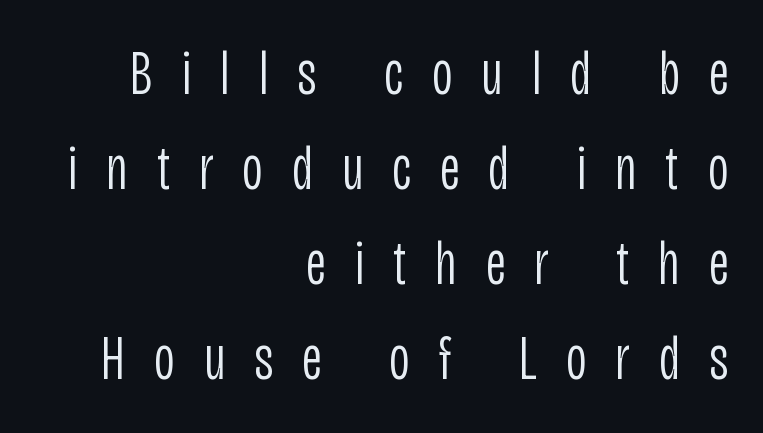
{"serif": "no", "italic": "no", "bold": "no", "weight": "light", "width": "condensed", "stroke_contrast": "low", "x_height": "large", "monospaced": "no", "underline": "no", "align": "right", "line_spacing": "normal", "line_spacing_ratio": 1.51, "letter_spacing": "wide", "letter_spacing_em": 0.46, "glyph_px": 63}
